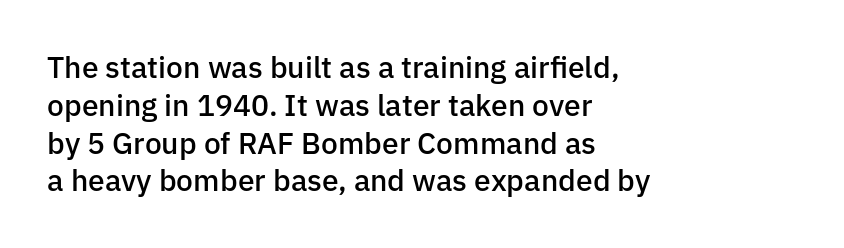
Q: Is the text bold? A: Semi-bold.
Q: Is the text italic (slanted)? A: No, it is upright.
Q: Is the typeface a serif or a sans-serif typeface? A: Sans-serif.
Q: Is the text underlined? A: No.
Q: How is the paragraph aligned? A: Left-aligned.
Q: Is the spacing between letters normal or unusually wide? A: Normal.
Q: Is the spacing between lines tight, normal or loose? A: Normal.
Q: Width (condensed, normal, or wide)? A: Normal.
Q: Stroke contrast? A: Low.
Q: x-height? A: Medium.
Q: Monospaced? A: No.
